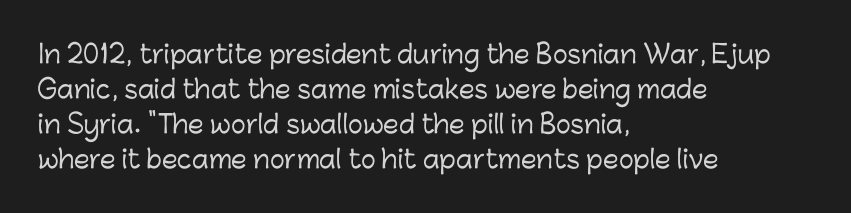
The rendering uses a moderate line-height, typical for paragraphs. A typesetter would call this zero additional tracking. Teacher's note: observe the even left margin — that is flush-left alignment. The string is rendered with underlining switched off. Posture: straight, roman, zero tilt.
